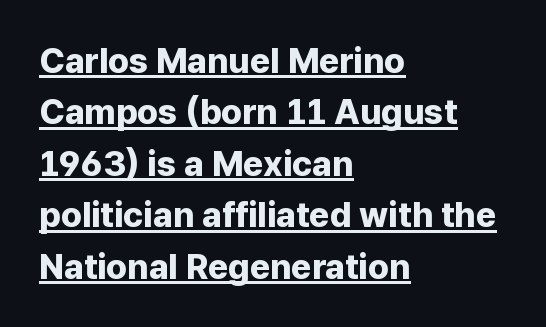
Compared with typical paragraphs, the rows here are spaced about the same. Nope, no serifs anywhere on these letters. The text block is weighted toward the left margin, trailing off unevenly rightward. These lines are rendered in a variable-pitch font. This rendering features underlined lettering.
